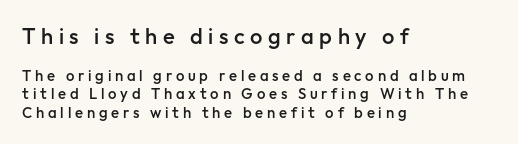
The image shows 22 px text type, upright; set left-aligned, line spacing 1.21x, unusually wide letter spacing (+0.25 em), not underlined; the first (top) block is 1.47x larger.
